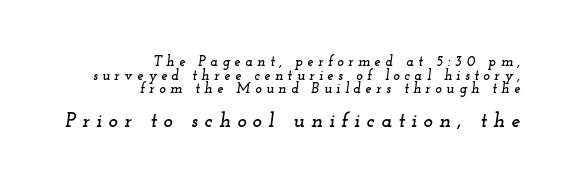
Q: Is the text italic (slanted)? A: Yes, it leans right by about 12 degrees.
Q: Is the text underlined? A: No.
Q: How is the paragraph aligned? A: Right-aligned.
Q: Is the spacing between letters normal or unusually wide? A: Unusually wide.
Q: Is the spacing between lines tight, normal or loose? A: Tight.
Q: Which block of text is set in a larger size, the first (top) or the second (bottom)? A: The second (bottom) one.
